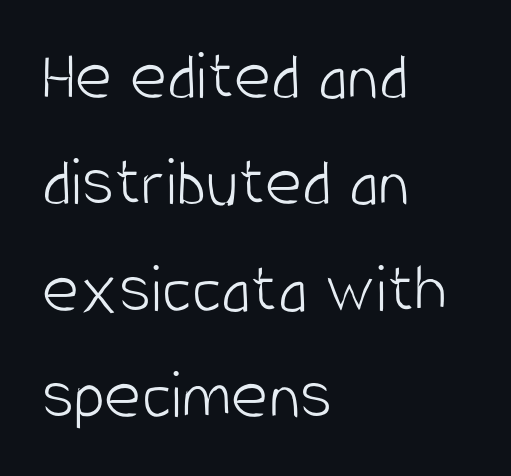
{"serif": "no", "italic": "no", "bold": "no", "weight": "light", "width": "condensed", "stroke_contrast": "low", "x_height": "large", "monospaced": "no", "underline": "no", "align": "left", "line_spacing": "normal", "line_spacing_ratio": 1.5, "letter_spacing": "normal", "letter_spacing_em": 0.0, "glyph_px": 71}
